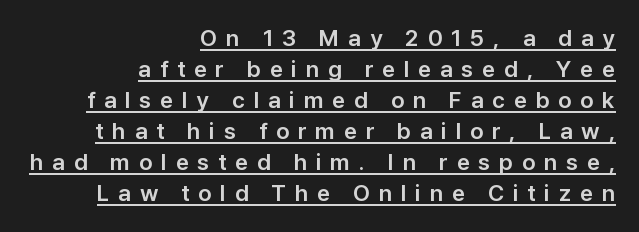
One glance says typical: line gaps are just what's usual. There is plenty of visible air inserted between adjacent glyphs. Designer's note — italics off, roman on. These lines stack with their right ends in a neat column. Check the space under the baseline: a stroke is drawn there.
